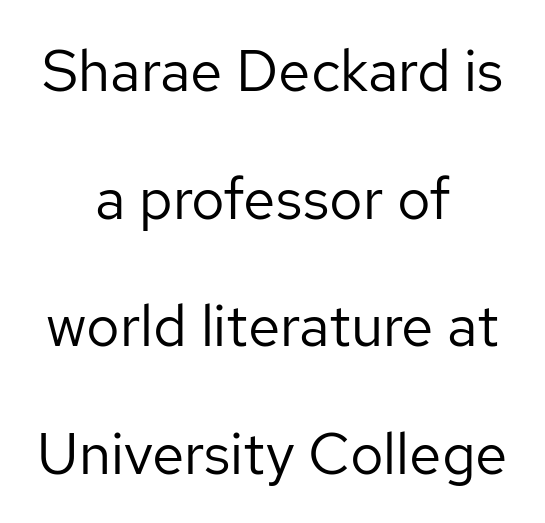
Q: Is the text bold? A: No.
Q: Is the text italic (slanted)? A: No, it is upright.
Q: Is the typeface a serif or a sans-serif typeface? A: Sans-serif.
Q: Is the text underlined? A: No.
Q: How is the paragraph aligned? A: Centered.
Q: Is the spacing between letters normal or unusually wide? A: Normal.
Q: Is the spacing between lines tight, normal or loose? A: Loose.
Q: Width (condensed, normal, or wide)? A: Normal.
Q: Stroke contrast? A: Low.
Q: x-height? A: Medium.
Q: Monospaced? A: No.
